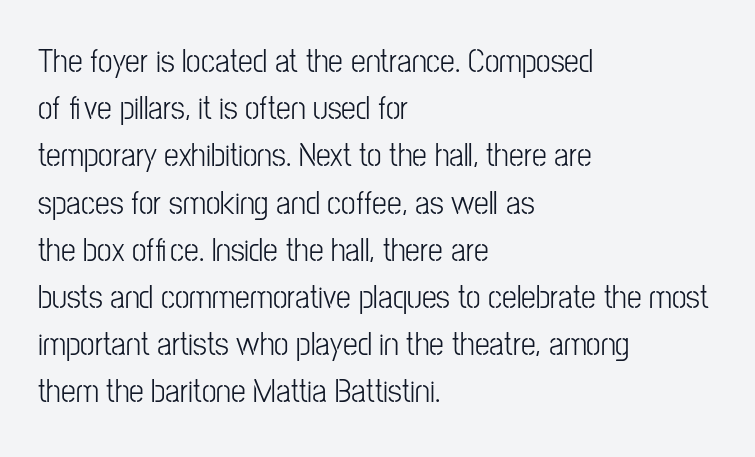
{"serif": "no", "italic": "no", "width": "condensed", "stroke_contrast": "low", "x_height": "medium", "monospaced": "no", "underline": "no", "align": "left", "line_spacing": "normal", "line_spacing_ratio": 1.43, "letter_spacing": "normal", "letter_spacing_em": 0.0, "glyph_px": 33}
